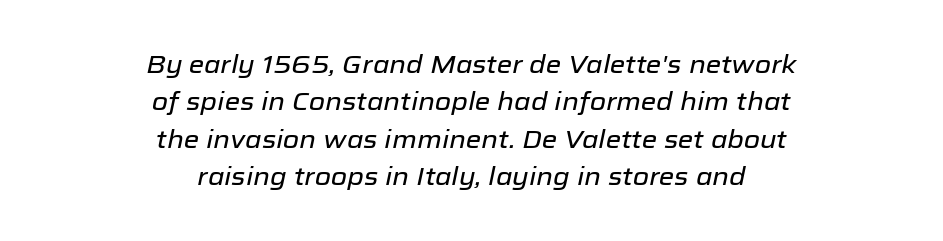
In terms of leading, this rendering sits right in the middle. The rendering positions every line midway between the sides. Descender tails drop into unmarked territory. Is the letter spacing exaggerated? No — it looks like the ordinary default. This is oblique type, the kind used for emphasis or titles.
